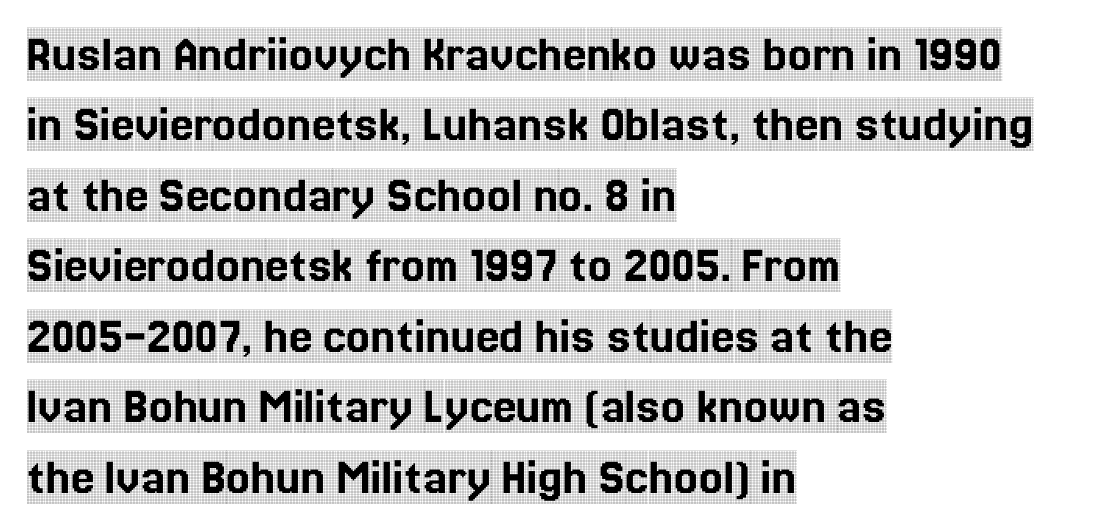
The image shows 53 px condensed serif type, upright; set left-aligned, normal line spacing (1.33x), normal letter spacing, not underlined; a large x-height.
